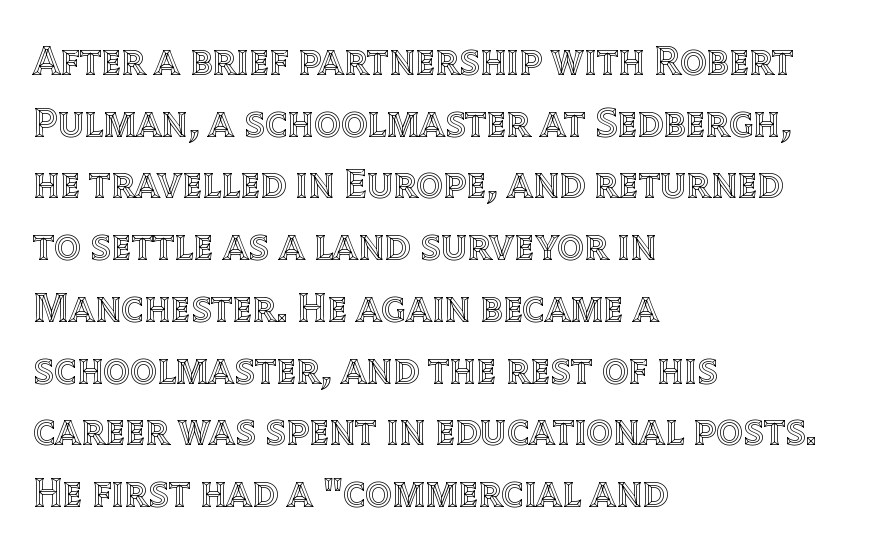
In terms of letterspacing, this is plain default setting. A roman cut, with each character standing at attention. You could not count columns in this text — the font is proportionally spaced. A normal amount of white space separates one row of letters from the next. Line starts are locked; line ends wander. Underline: absent.
